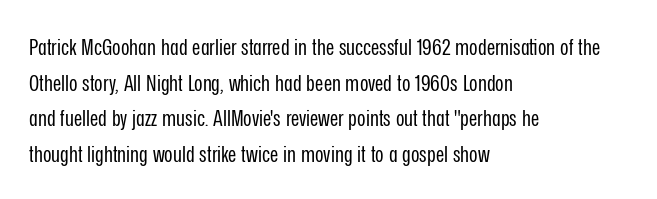
Q: Is the text bold? A: No.
Q: Is the text italic (slanted)? A: No, it is upright.
Q: Is the text underlined? A: No.
Q: How is the paragraph aligned? A: Left-aligned.
Q: Is the spacing between letters normal or unusually wide? A: Normal.
Q: Is the spacing between lines tight, normal or loose? A: Normal.
